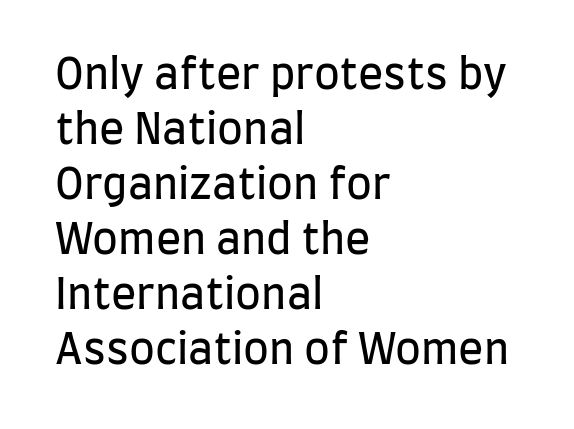
Q: Is the text bold? A: No.
Q: Is the text italic (slanted)? A: No, it is upright.
Q: Is the typeface a serif or a sans-serif typeface? A: Sans-serif.
Q: Is the text underlined? A: No.
Q: How is the paragraph aligned? A: Left-aligned.
Q: Is the spacing between letters normal or unusually wide? A: Normal.
Q: Is the spacing between lines tight, normal or loose? A: Normal.
Q: Width (condensed, normal, or wide)? A: Condensed.
Q: Stroke contrast? A: Low.
Q: x-height? A: Large.
Q: Monospaced? A: No.
